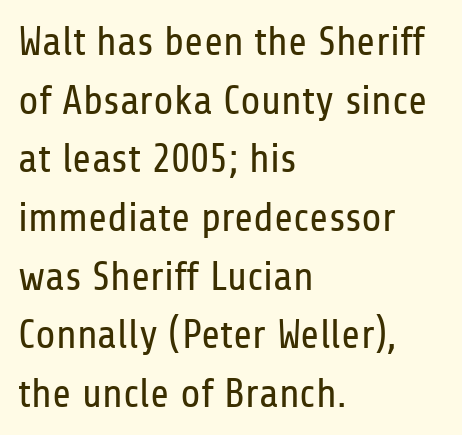
{"serif": "no", "italic": "no", "bold": "no", "weight": "regular", "width": "condensed", "stroke_contrast": "low", "x_height": "medium", "monospaced": "no", "underline": "no", "align": "left", "line_spacing": "normal", "line_spacing_ratio": 1.43, "letter_spacing": "normal", "letter_spacing_em": 0.0, "glyph_px": 41}
